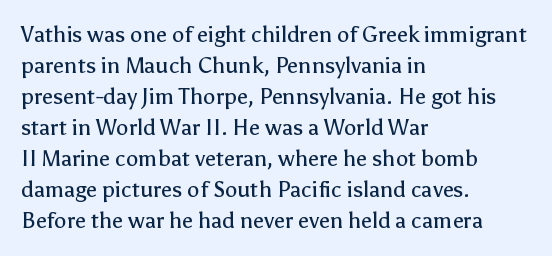
The image shows 22 px text type, upright; set left-aligned, normal line spacing (1.41x), normal letter spacing, not underlined.
